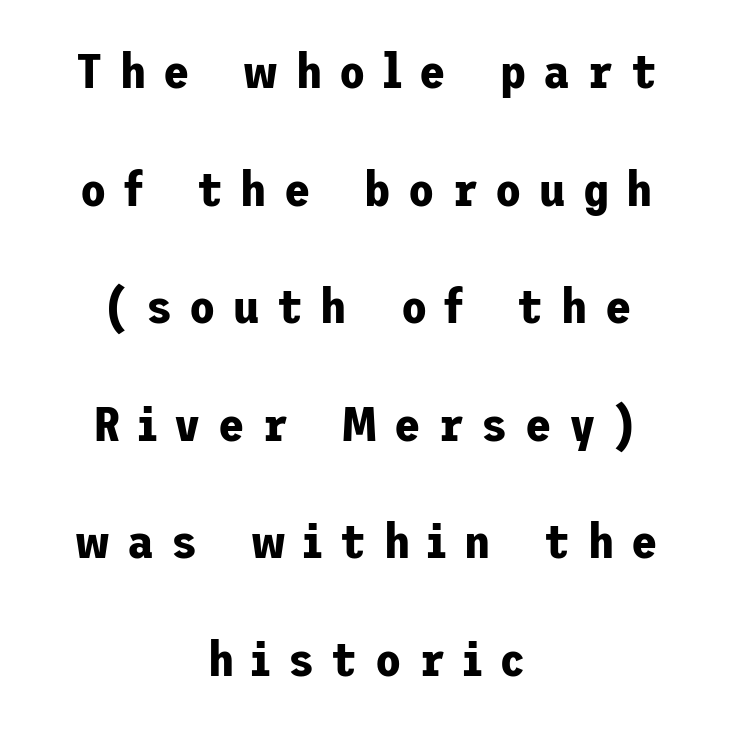
{"serif": "no", "italic": "no", "bold": "yes", "weight": "bold", "width": "normal", "stroke_contrast": "low", "x_height": "medium", "underline": "no", "align": "center", "line_spacing": "loose", "line_spacing_ratio": 2.45, "letter_spacing": "wide", "letter_spacing_em": 0.36, "glyph_px": 48}
